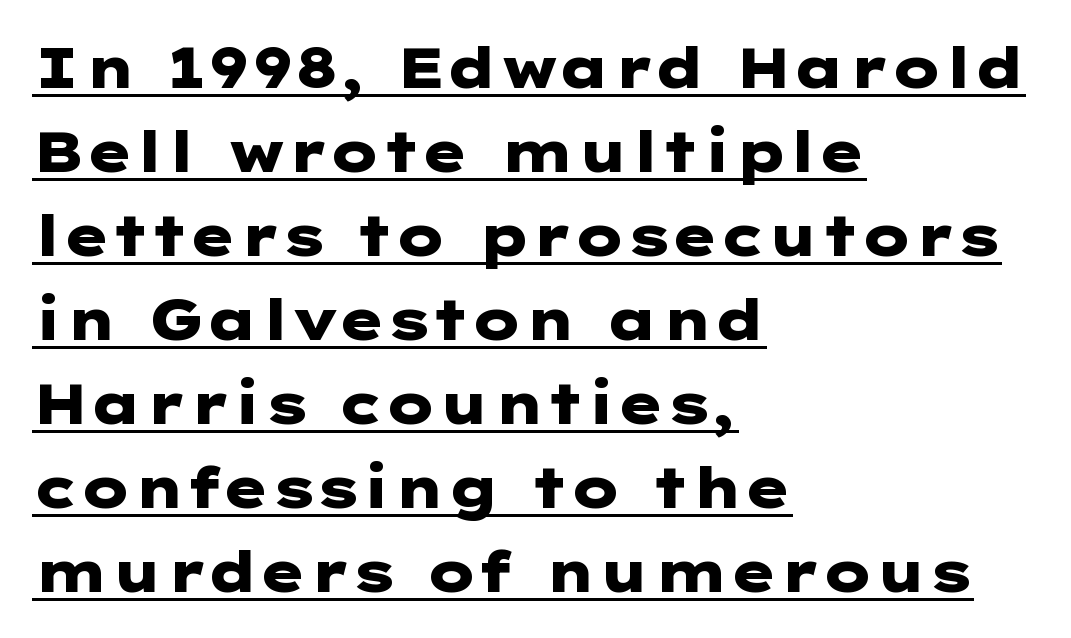
The image shows 56 px heavy, wide sans-serif type, upright; set left-aligned, normal line spacing (1.5x), normal letter spacing, underlined; low stroke contrast and a medium x-height.
